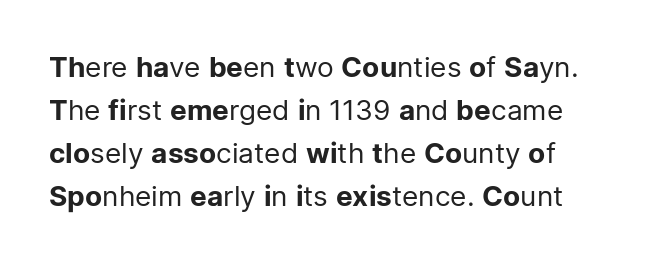
{"serif": "no", "italic": "no", "bold": "no", "weight": "regular", "width": "normal", "stroke_contrast": "low", "x_height": "medium", "monospaced": "no", "underline": "no", "line_spacing": "normal", "line_spacing_ratio": 1.54, "letter_spacing": "normal", "letter_spacing_em": 0.0, "glyph_px": 28}
